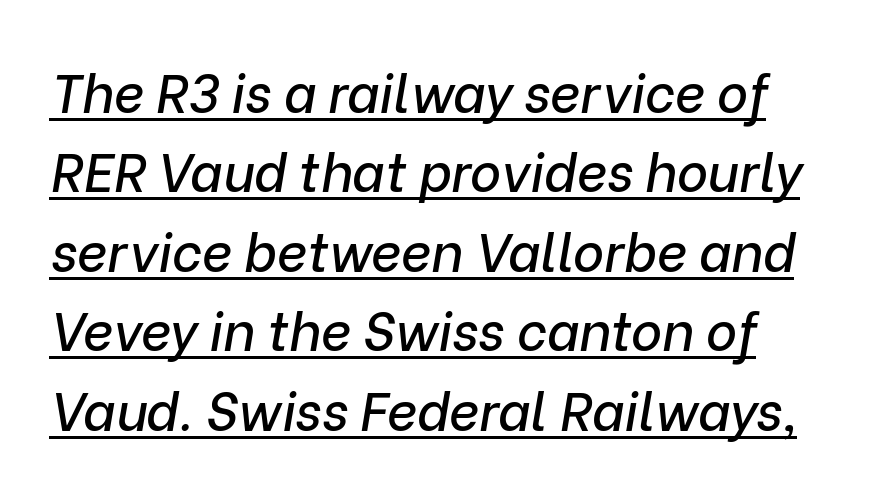
Q: Is the text italic (slanted)? A: Yes, it leans right by about 9 degrees.
Q: Is the text underlined? A: Yes.
Q: Is the spacing between letters normal or unusually wide? A: Normal.
Q: Is the spacing between lines tight, normal or loose? A: Normal.
Q: Width (condensed, normal, or wide)? A: Normal.
Q: Stroke contrast? A: Low.
Q: x-height? A: Medium.
Q: Monospaced? A: No.
